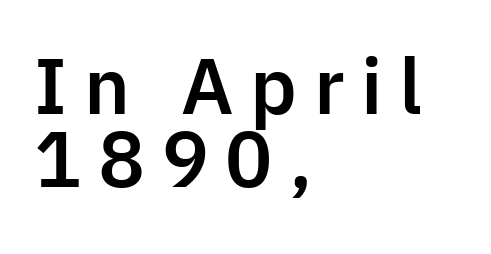
The image shows 75 px sans-serif type, upright; set left-aligned, tight line spacing (0.97x), unusually wide letter spacing (+0.22 em), not underlined; low stroke contrast and a medium x-height.
